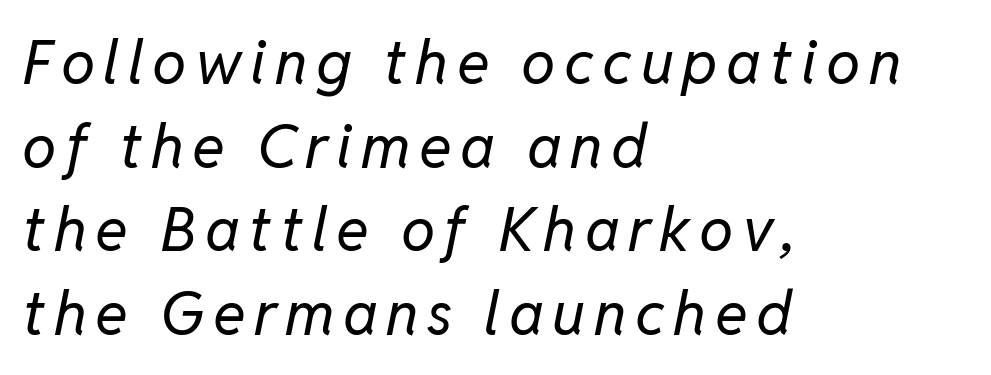
This sample uses an oblique cut, with every glyph tilted off the vertical. No extra ink here — the face is not bold. Short and long lines alike share a common starting point at left. Type without underlining. Horizontal bands of white between lines are of average thickness. Varying glyph widths throughout — classic text-font behaviour.
